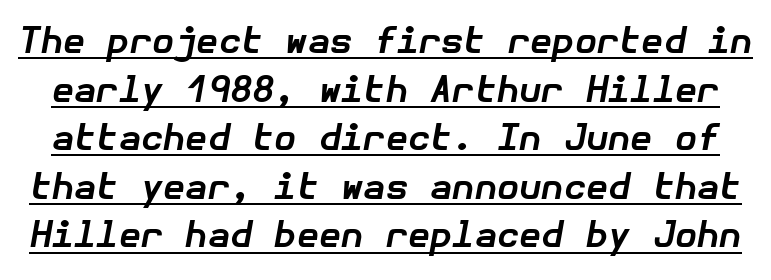
Posture: slanted. This sample uses plain, unmodified letter spacing. Heft: maximum for text — a bold. Whoever set this chose a conventional vertical rhythm. The specimen includes a rule beneath the text block's lines.
